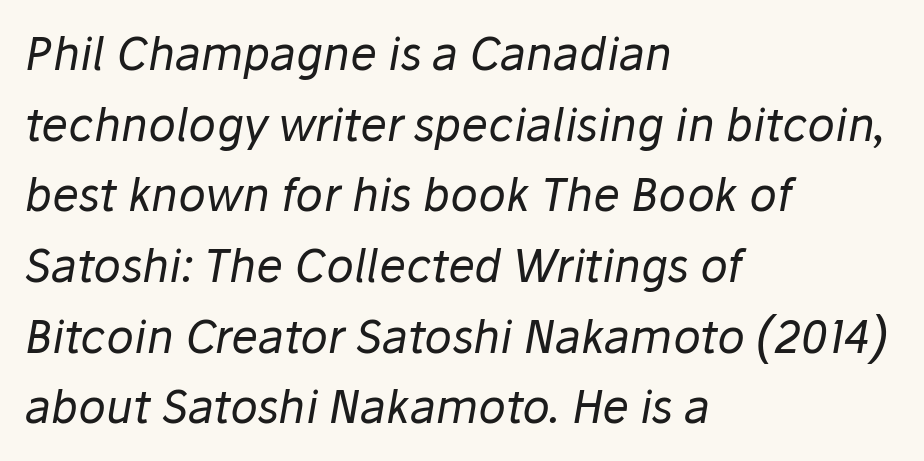
Q: Is the text bold? A: No.
Q: Is the text italic (slanted)? A: Yes, it leans right by about 10 degrees.
Q: Is the text underlined? A: No.
Q: How is the paragraph aligned? A: Left-aligned.
Q: Is the spacing between letters normal or unusually wide? A: Normal.
Q: Is the spacing between lines tight, normal or loose? A: Normal.
Q: Width (condensed, normal, or wide)? A: Normal.
Q: Stroke contrast? A: Low.
Q: x-height? A: Medium.
Q: Monospaced? A: No.
